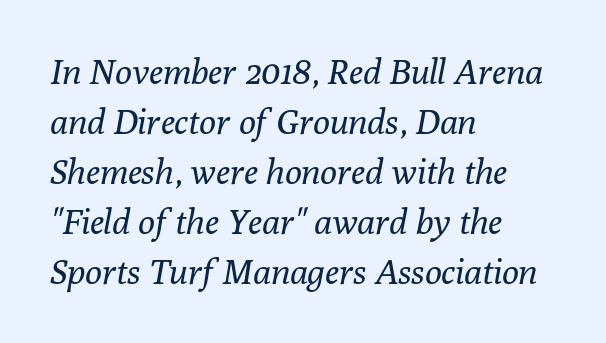
{"serif": "yes", "italic": "yes", "lean": "right", "slant_degrees": 10, "bold": "no", "weight": "regular", "width": "normal", "stroke_contrast": "low", "x_height": "medium", "monospaced": "no", "underline": "no", "align": "left", "line_spacing": "normal", "line_spacing_ratio": 1.43, "letter_spacing": "normal", "letter_spacing_em": 0.0, "glyph_px": 35}
